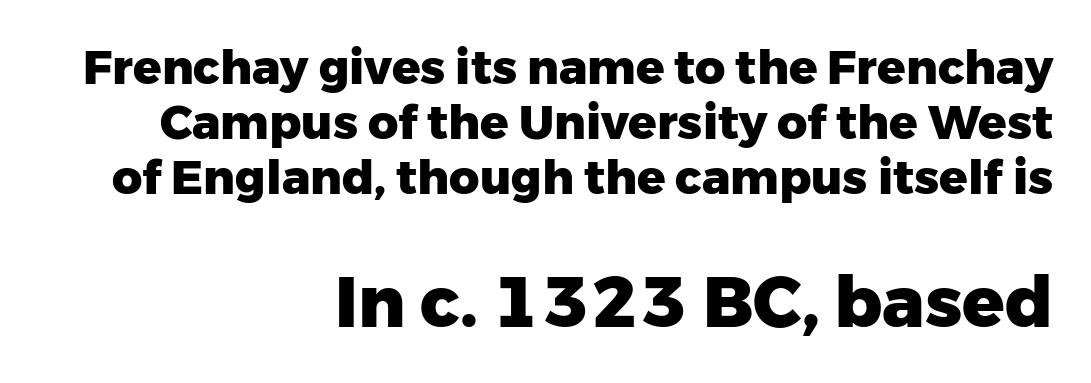
The following chunk of copy outweighs the initial chunk in type size. The foot of each line stays bare and open. Classification — sans serif. Spacing verdict: proportional, widths tailored to each character. Is the type bold? Yes — the strokes are clearly thick and heavy.
